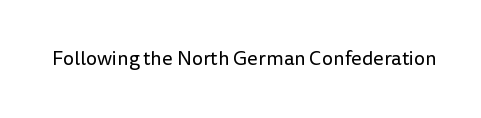
The image shows 20 px text type, upright; set normal letter spacing, not underlined.
